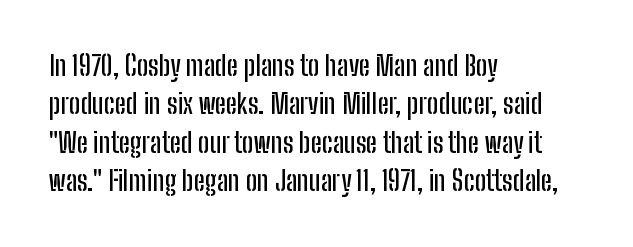
The image shows 27 px text type, upright; set left-aligned, normal line spacing (1.42x), normal letter spacing, not underlined.
